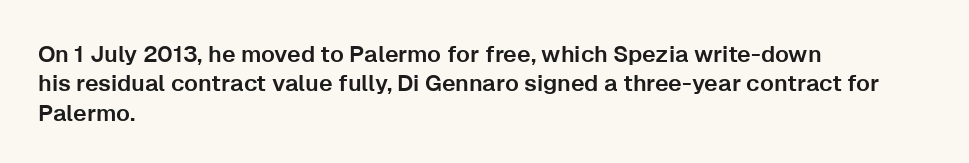
One-word summary of the alignment: left. Posture: vertical. The tracking reads as untouched default to a designer's eye. Each row of text sits above clean, open space. Does the leading feel generous? No, just average.
